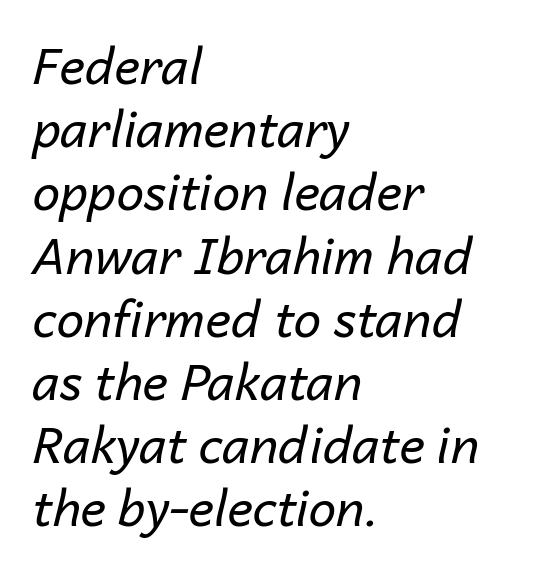
If you drew a ruler down the left edge, every line would touch it. If you drew a line through each stem, it would be angled. Counters stay open thanks to moderate or lighter strokes. Regular leading.
